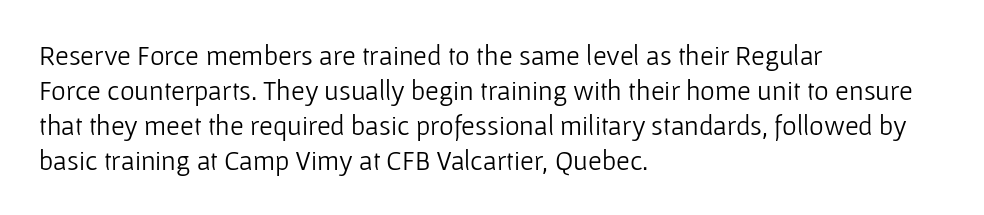
The vertical gap from one line to the next is medium. Each line starts at the same left margin while the right side varies. Anything drawn beneath the words? Only blank space. Look at the bottom of the vertical strokes: they stop flat, with no serifs. The letters stand upright; this is a roman face. Bold? No — there's no thickening of the strokes.
